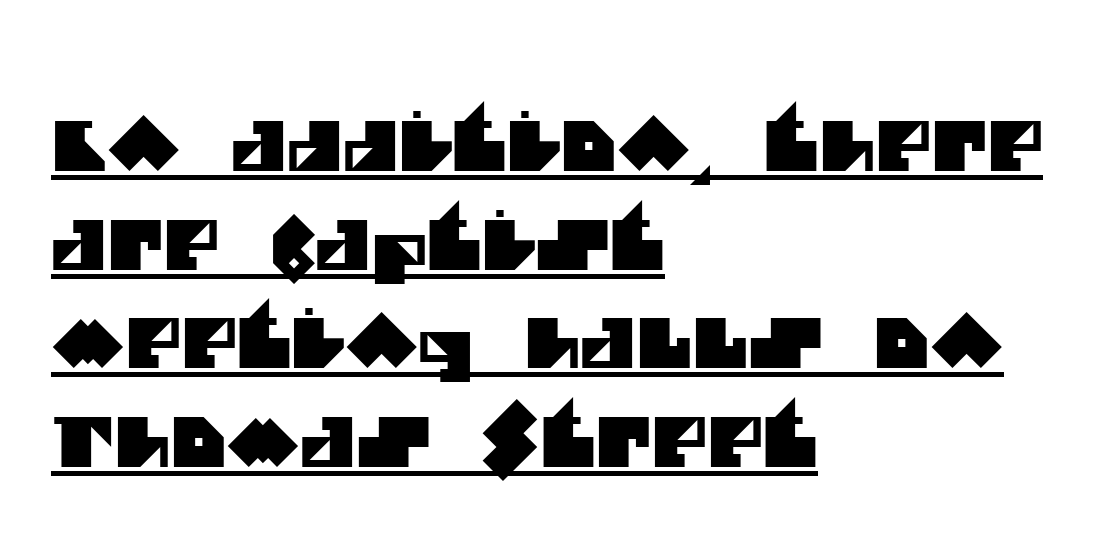
{"serif": "no", "width": "normal", "stroke_contrast": "medium", "x_height": "large", "monospaced": "no", "underline": "yes", "align": "left", "line_spacing": "normal", "line_spacing_ratio": 1.45, "letter_spacing": "normal", "letter_spacing_em": 0.0, "glyph_px": 68}
